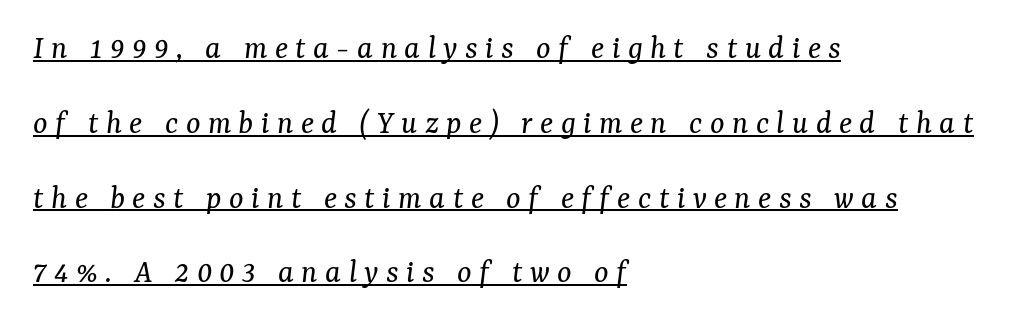
No letter is thick-stroked: the sample isn't bold. The passage shown is underscored from start to finish. Looking at the ascenders, they clearly lean. Reading down the block, your eye returns to a fixed left position each line. Is this a fixed-width face? No — the glyphs have proportional, varying widths.
